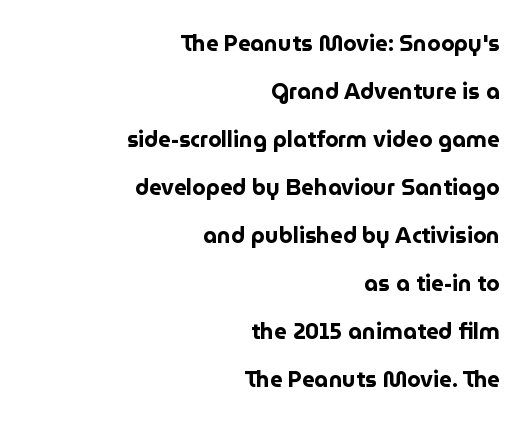
This sample uses an upright cut, with every glyph sitting square on the baseline. Strokes here are thick enough to call this a true bold. The passage shown stacks its lines with a broad gap. Underlining? Definitely not there. Leftover space on each line is placed entirely before the opening word.
